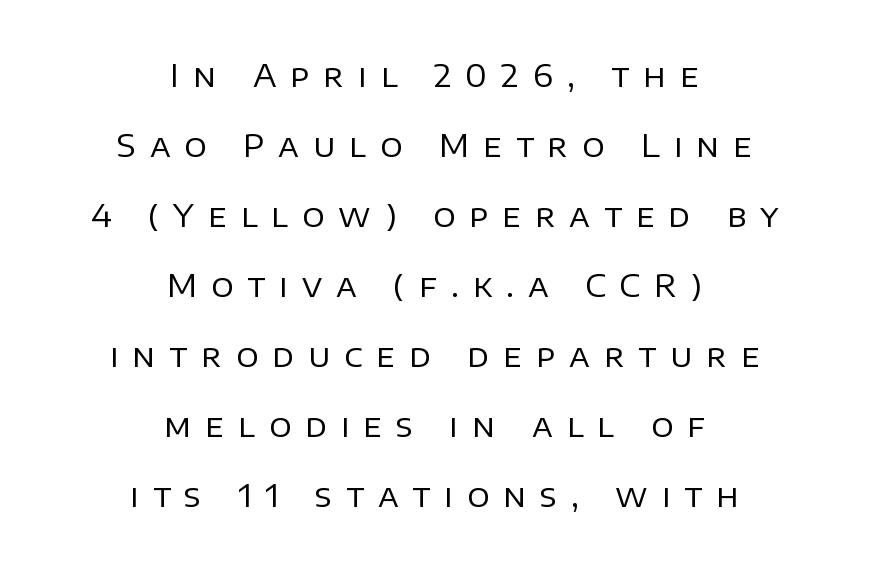
Q: Is the text bold? A: No.
Q: Is the text italic (slanted)? A: No, it is upright.
Q: Is the typeface a serif or a sans-serif typeface? A: Sans-serif.
Q: Is the text underlined? A: No.
Q: How is the paragraph aligned? A: Centered.
Q: Is the spacing between letters normal or unusually wide? A: Unusually wide.
Q: Is the spacing between lines tight, normal or loose? A: Loose.
Q: Width (condensed, normal, or wide)? A: Normal.
Q: Stroke contrast? A: Low.
Q: x-height? A: Large.
Q: Monospaced? A: No.
